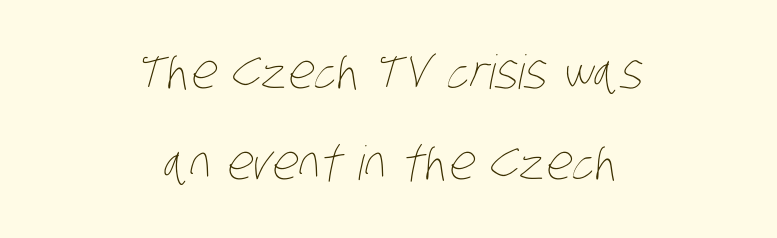
{"bold": "no", "weight": "thin", "width": "condensed", "stroke_contrast": "low", "x_height": "large", "monospaced": "no", "underline": "no", "align": "center", "line_spacing": "loose", "line_spacing_ratio": 1.94, "letter_spacing": "normal", "letter_spacing_em": 0.0, "glyph_px": 47}
